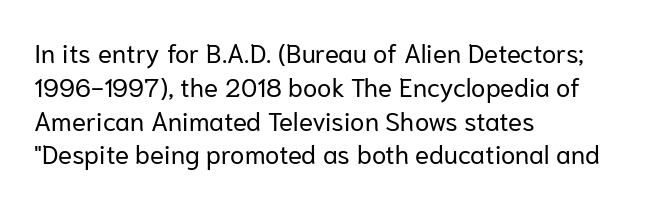
{"italic": "no", "bold": "no", "underline": "no", "align": "left", "line_spacing": "normal", "line_spacing_ratio": 1.3, "letter_spacing": "normal", "letter_spacing_em": 0.0, "glyph_px": 26}
